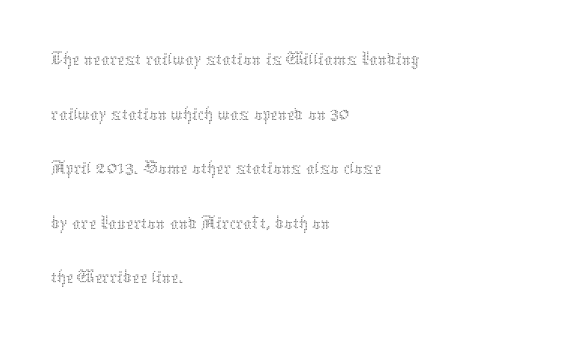
The gap between lines stays unmarked. Quick note: not italic, upright. Spacing verdict: proportional, widths tailored to each character. The passage is arranged the way most books set body copy — flush left. Tracking here is standard; glyphs follow each other at the usual distance.
